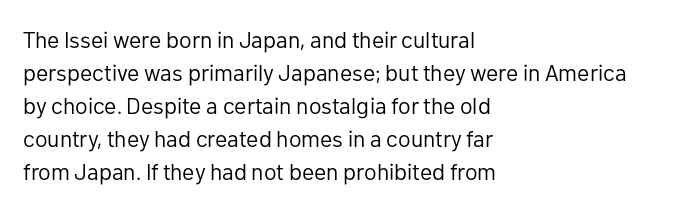
Q: Is the text bold? A: No.
Q: Is the text italic (slanted)? A: No, it is upright.
Q: Is the text underlined? A: No.
Q: How is the paragraph aligned? A: Left-aligned.
Q: Is the spacing between letters normal or unusually wide? A: Normal.
Q: Is the spacing between lines tight, normal or loose? A: Normal.
